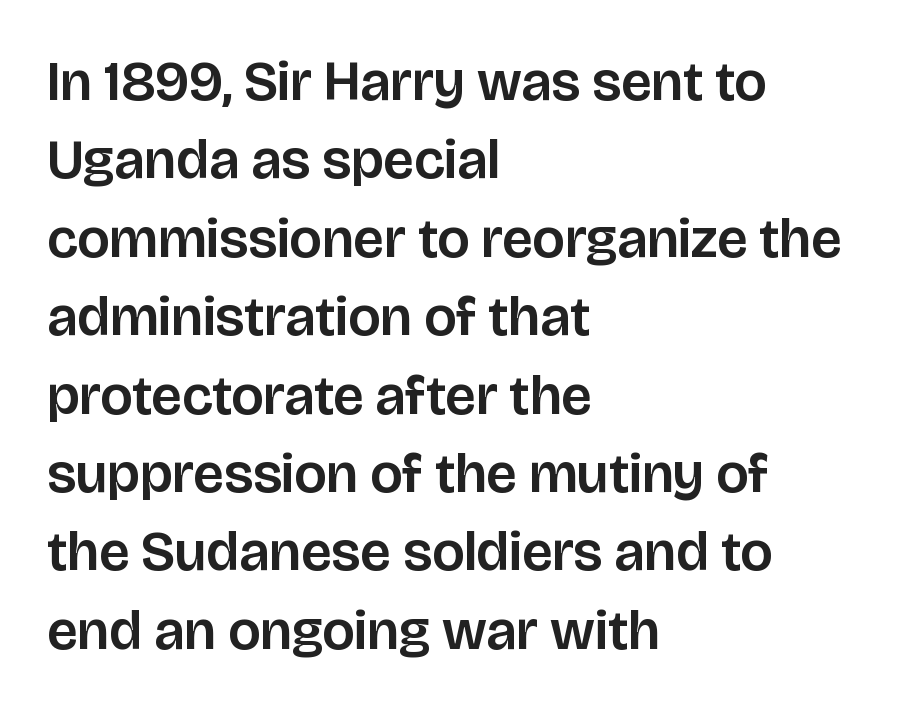
The passage shown stacks its lines at a standard gap. Do the characters align in a grid? No, the font is proportional. The specimen reads as upright at a glance. Glyph-to-glyph distance matches everyday printed text. The text was rendered using a sans face with plain stroke endings.
